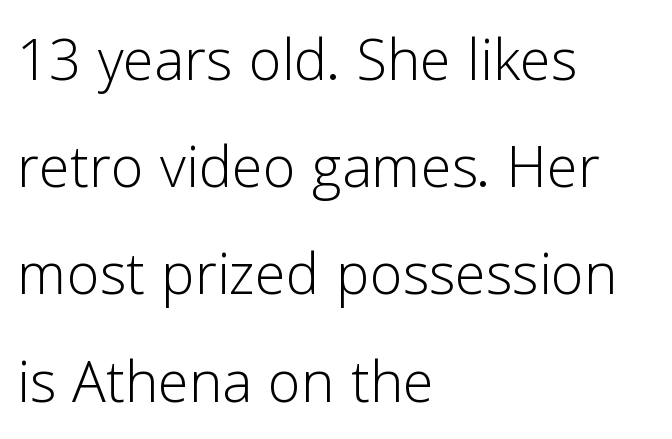
Q: Is the text bold? A: No.
Q: Is the text italic (slanted)? A: No, it is upright.
Q: Is the typeface a serif or a sans-serif typeface? A: Sans-serif.
Q: Is the text underlined? A: No.
Q: How is the paragraph aligned? A: Left-aligned.
Q: Is the spacing between letters normal or unusually wide? A: Normal.
Q: Is the spacing between lines tight, normal or loose? A: Normal.
Q: Width (condensed, normal, or wide)? A: Normal.
Q: Stroke contrast? A: Low.
Q: x-height? A: Medium.
Q: Monospaced? A: No.
